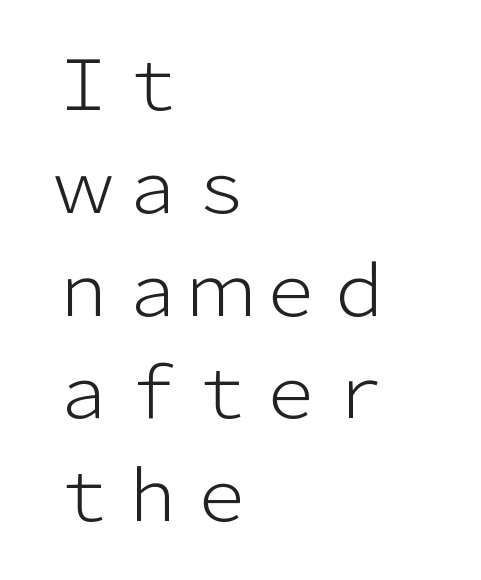
The image shows 69 px light sans-serif type, upright; set left-aligned, normal line spacing (1.49x), normal letter spacing, not underlined; low stroke contrast and a medium x-height.
